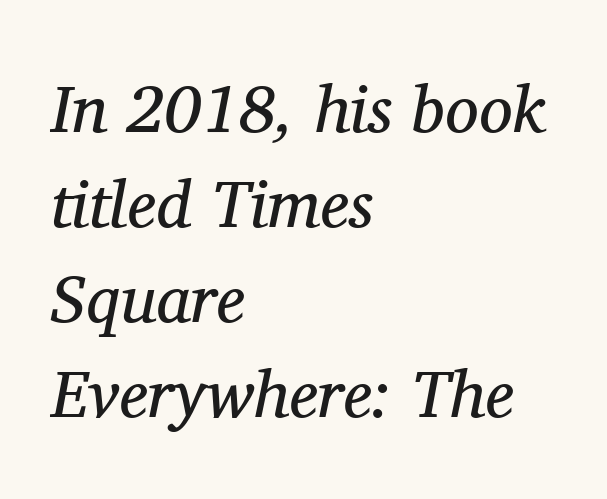
Q: Is the text bold? A: No.
Q: Is the text italic (slanted)? A: Yes, it leans right by about 11 degrees.
Q: Is the typeface a serif or a sans-serif typeface? A: Serif.
Q: Is the text underlined? A: No.
Q: How is the paragraph aligned? A: Left-aligned.
Q: Is the spacing between letters normal or unusually wide? A: Normal.
Q: Is the spacing between lines tight, normal or loose? A: Normal.
Q: Width (condensed, normal, or wide)? A: Normal.
Q: Stroke contrast? A: Medium.
Q: x-height? A: Medium.
Q: Monospaced? A: No.
